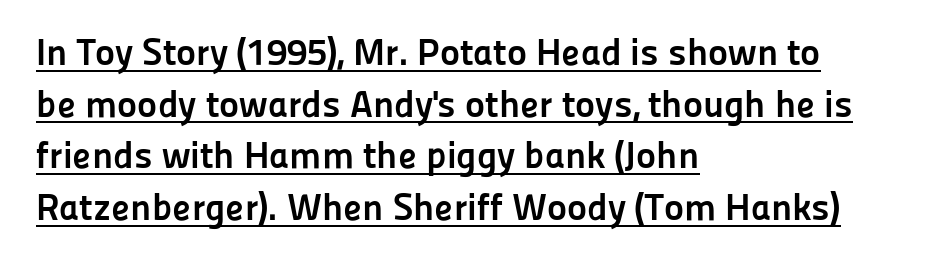
{"serif": "no", "italic": "no", "bold": "yes", "weight": "semibold", "width": "normal", "stroke_contrast": "low", "x_height": "medium", "monospaced": "no", "underline": "yes", "align": "left", "line_spacing": "normal", "line_spacing_ratio": 1.36, "letter_spacing": "normal", "letter_spacing_em": 0.0, "glyph_px": 38}
